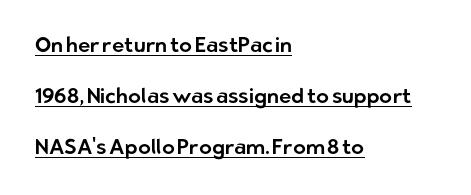
The passage shown has conventional tracking throughout. You can tell it's not italic because the verticals are truly vertical. The lettering is marked with a stroke running underneath it. This rendering uses left alignment, leaving the right contour irregular.
